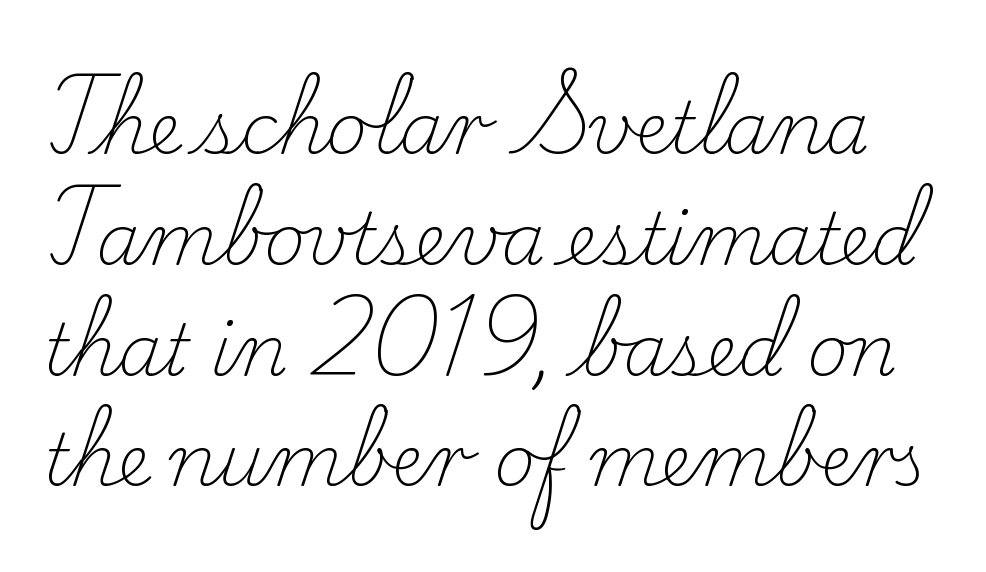
The image shows 71 px light serif type; set normal line spacing (1.56x), normal letter spacing, not underlined; low stroke contrast and a small x-height.
